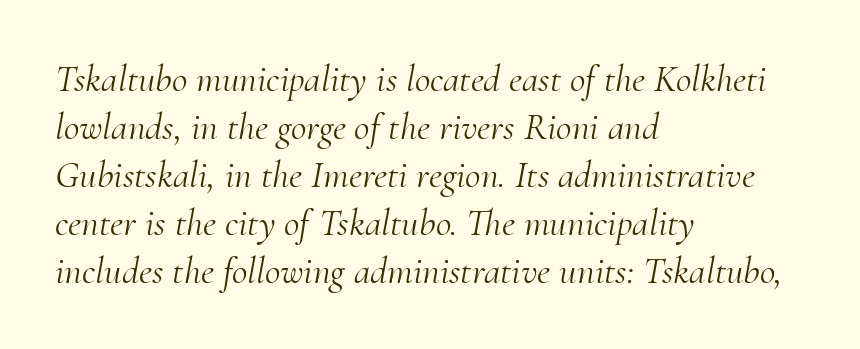
Q: Is the text bold? A: No.
Q: Is the text italic (slanted)? A: Yes, it leans right by about 10 degrees.
Q: Is the typeface a serif or a sans-serif typeface? A: Serif.
Q: Is the text underlined? A: No.
Q: How is the paragraph aligned? A: Left-aligned.
Q: Is the spacing between letters normal or unusually wide? A: Normal.
Q: Is the spacing between lines tight, normal or loose? A: Normal.
Q: Width (condensed, normal, or wide)? A: Normal.
Q: Stroke contrast? A: Medium.
Q: x-height? A: Small.
Q: Monospaced? A: No.
